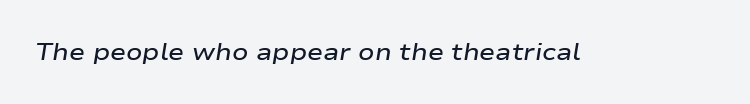
The image shows 24 px text type, italic (leaning right); set normal letter spacing, not underlined.
